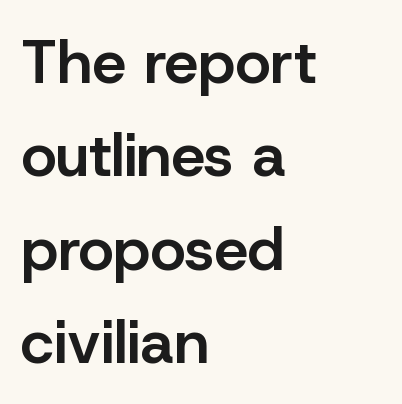
Visually the block forms a straight wall on the left and a jagged coastline on the right. The face used here is proportionally spaced, like ordinary book or web type. Has an underline been added? It has not. Summary of weight: moderately heavy, a semibold. Serif or sans? Sans — the stroke terminals are bare.
